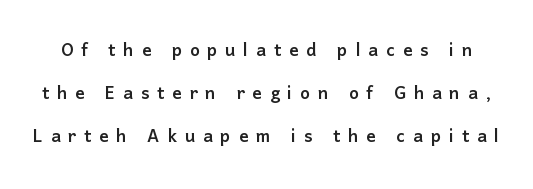
{"italic": "no", "underline": "no", "line_spacing_ratio": 1.87, "letter_spacing": "wide", "letter_spacing_em": 0.34, "glyph_px": 23}
